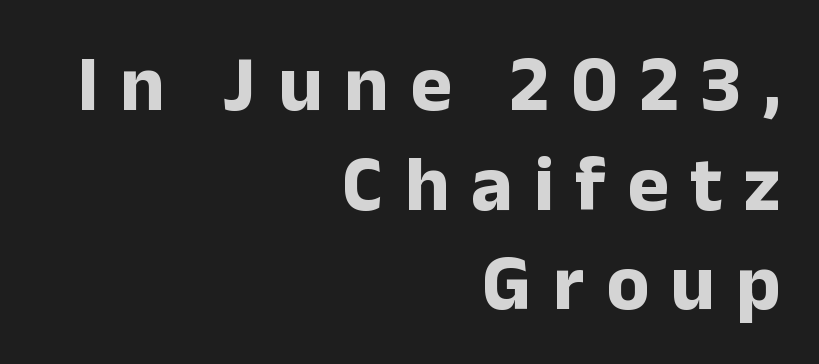
The image shows 79 px bold sans-serif type, upright; set right-aligned, normal line spacing (1.26x), unusually wide letter spacing (+0.27 em), not underlined; low stroke contrast and a medium x-height.
